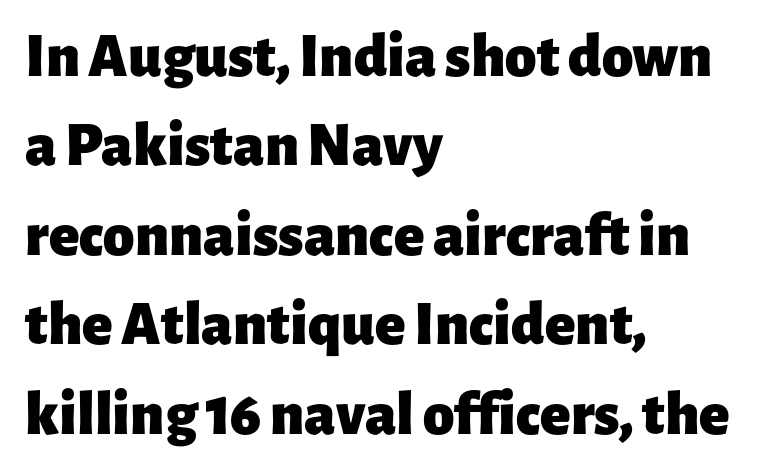
Q: Is the text bold? A: Yes.
Q: Is the text italic (slanted)? A: No, it is upright.
Q: Is the typeface a serif or a sans-serif typeface? A: Sans-serif.
Q: Is the text underlined? A: No.
Q: How is the paragraph aligned? A: Left-aligned.
Q: Is the spacing between letters normal or unusually wide? A: Normal.
Q: Is the spacing between lines tight, normal or loose? A: Normal.
Q: Width (condensed, normal, or wide)? A: Normal.
Q: Stroke contrast? A: Low.
Q: x-height? A: Medium.
Q: Monospaced? A: No.
